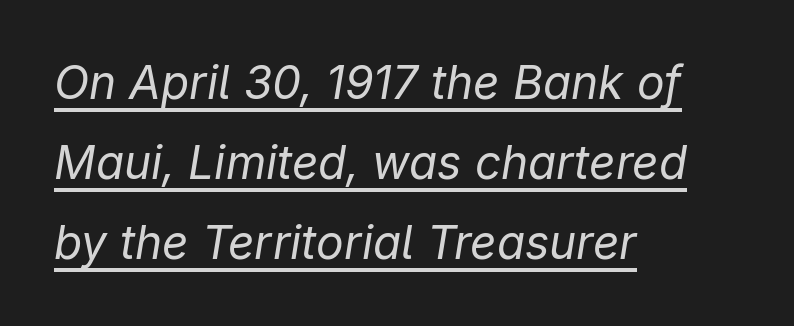
Q: Is the text bold? A: No.
Q: Is the text italic (slanted)? A: Yes, it leans right by about 9 degrees.
Q: Is the text underlined? A: Yes.
Q: How is the paragraph aligned? A: Left-aligned.
Q: Is the spacing between letters normal or unusually wide? A: Normal.
Q: Width (condensed, normal, or wide)? A: Normal.
Q: Stroke contrast? A: Low.
Q: x-height? A: Medium.
Q: Monospaced? A: No.
